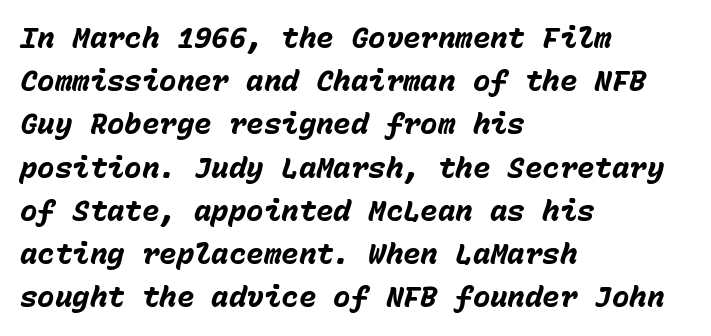
Each line starts at the same left margin while the right side varies. How heavy is the stroke? Heavy — this is a bold. This sample uses an oblique cut, with every glyph tilted off the vertical. The letters sit at their default tracking, neither squeezed nor spread.
